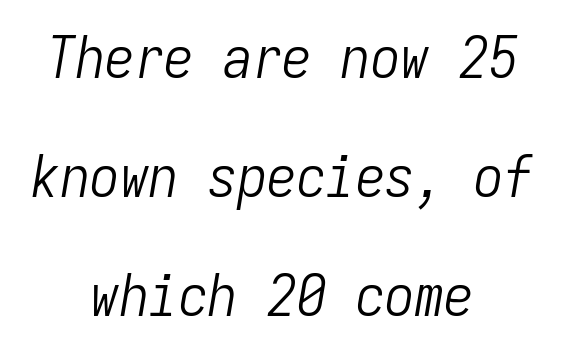
{"italic": "yes", "lean": "right", "slant_degrees": 9, "bold": "no", "weight": "light", "width": "condensed", "stroke_contrast": "low", "x_height": "medium", "monospaced": "yes", "underline": "no", "align": "center", "line_spacing": "loose", "line_spacing_ratio": 2.02, "letter_spacing": "normal", "letter_spacing_em": 0.0, "glyph_px": 59}
